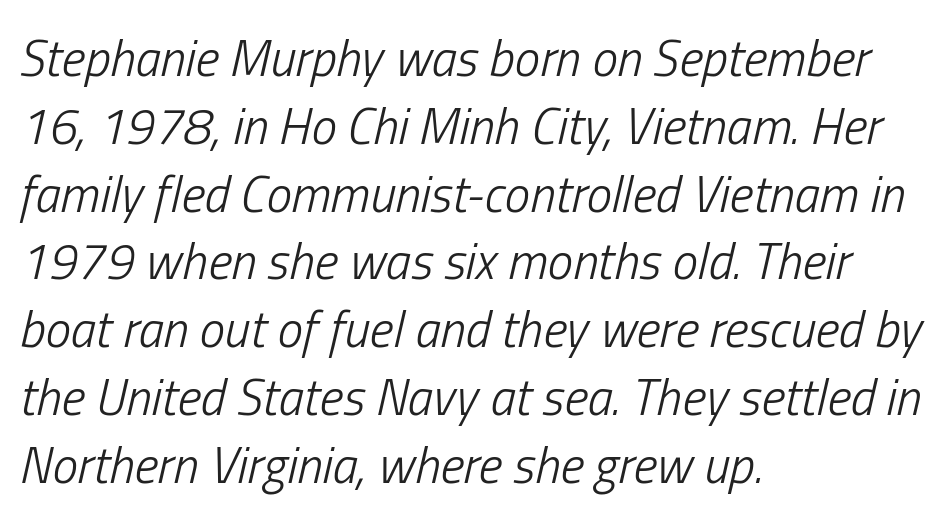
Spacing verdict: proportional, widths tailored to each character. There is no visible air inserted between adjacent glyphs. The paragraph shown leans on its left margin. Plain, unruled lines of type.
